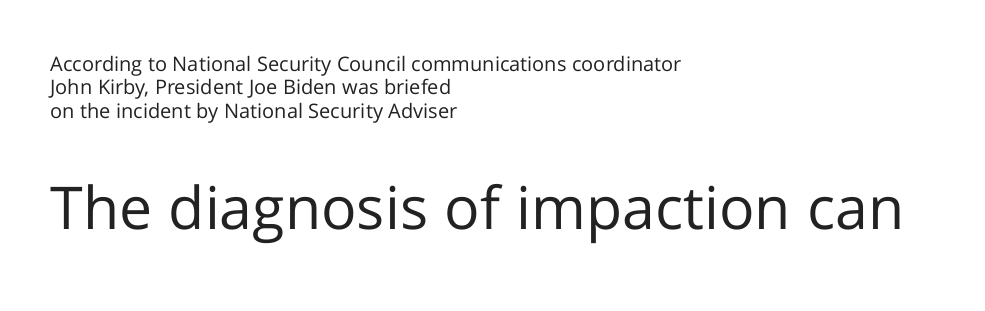
The image shows 59 px regular-weight sans-serif type, upright; set left-aligned, line spacing 1.17x, normal letter spacing, not underlined; the second (bottom) block is 2.95x larger; low stroke contrast and a medium x-height.
